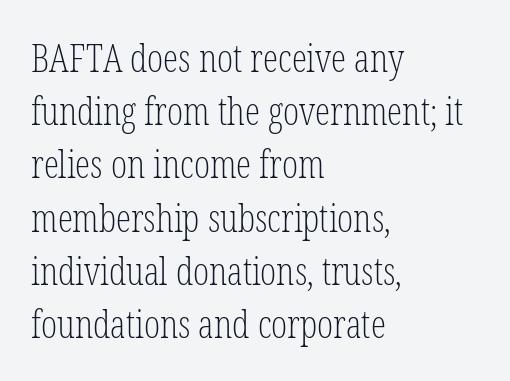
Check where the strokes stop: tiny serifs finish them off. Weight: regular or lighter. Caption: standard tracking, unaltered. Characters remain perfectly vertical along every line. Check the space under the baseline: it is left empty. Note the varied advance widths — an 'i' is clearly narrower than an 'm'.
